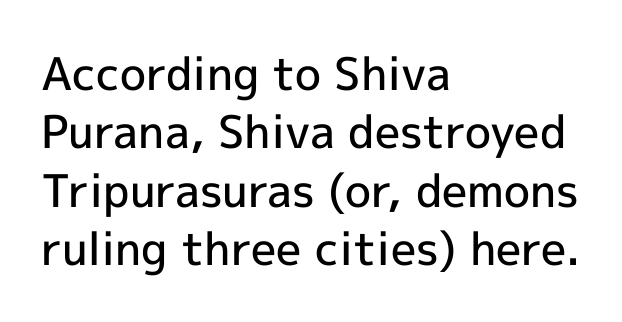
{"serif": "no", "italic": "no", "bold": "semi", "weight": "semibold", "width": "normal", "x_height": "medium", "monospaced": "no", "underline": "no", "align": "left", "line_spacing": "normal", "line_spacing_ratio": 1.3, "letter_spacing": "normal", "letter_spacing_em": 0.0, "glyph_px": 45}
